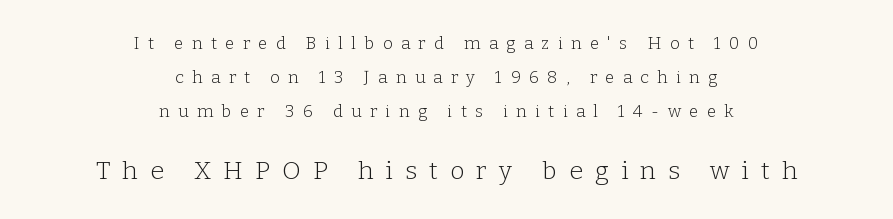
{"italic": "no", "bold": "no", "underline": "no", "align": "center", "line_spacing": "loose", "line_spacing_ratio": 2.0, "letter_spacing": "wide", "letter_spacing_em": 0.49, "larger_block": "second", "size_ratio": 1.47, "glyph_px": 25}
